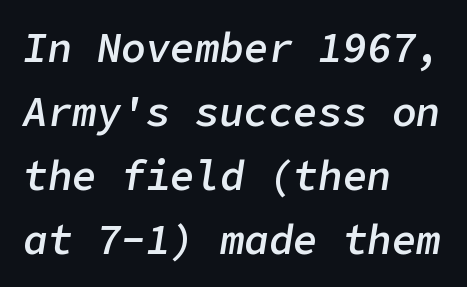
Looking at the ascenders, they clearly lean. A typesetter would call this zero additional tracking. Notice how descenders clear the ascenders below comfortably — that's standard leading. Notice how the passage keeps a crisp vertical edge on the left only. Set as a demibold, roughly 600 on the weight scale. This rendering features lettering with no underline.
